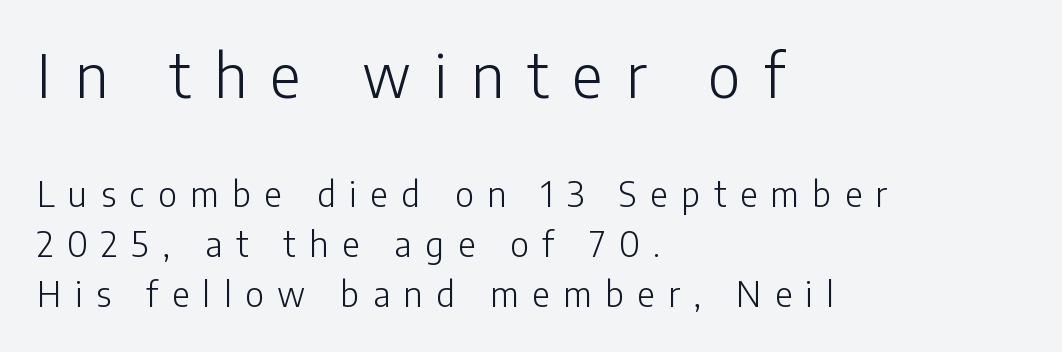
{"serif": "no", "italic": "no", "bold": "no", "weight": "light", "width": "normal", "stroke_contrast": "low", "x_height": "medium", "monospaced": "no", "underline": "no", "align": "left", "line_spacing": "normal", "line_spacing_ratio": 1.47, "letter_spacing": "wide", "letter_spacing_em": 0.4, "larger_block": "first", "size_ratio": 1.74, "glyph_px": 59}
